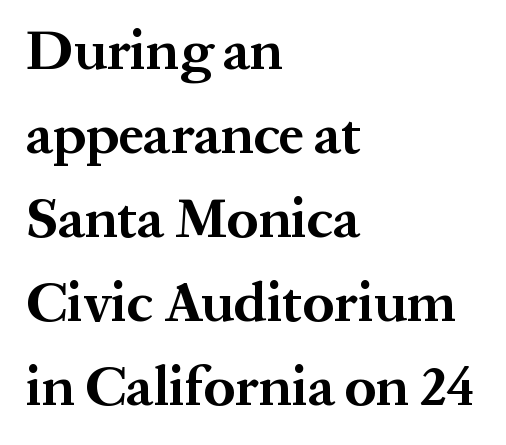
The image shows 56 px bold serif type, upright; set left-aligned, normal line spacing (1.5x), normal letter spacing, not underlined; medium stroke contrast and a medium x-height.
